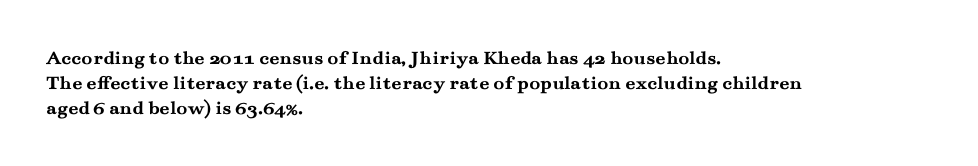
The image shows 20 px bold type, upright; set left-aligned, normal line spacing (1.25x), normal letter spacing, not underlined.
